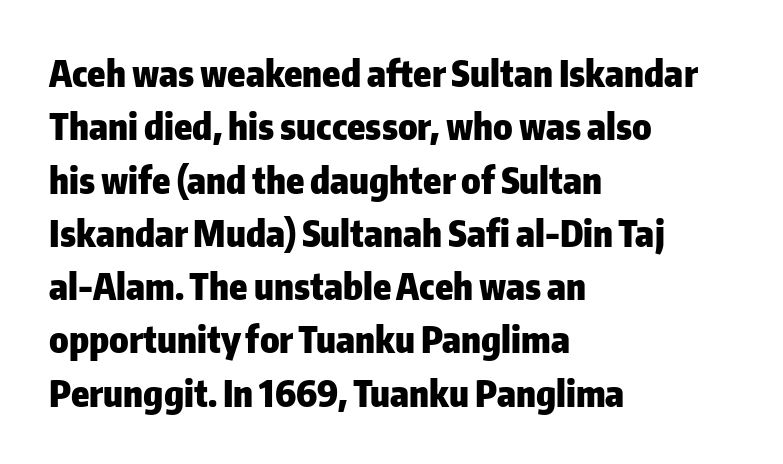
Caption: multi-line text, flush left, ragged right. Each letter keeps its own natural width here, so spacing adapts to shape. Leading: standard. Caption: standard tracking, unaltered. Emphasis by weight is at full strength: bold. Are there feet on the stems? There aren't — it's a sans.
